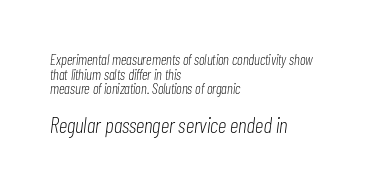
The image shows 22 px text type, italic (leaning right); set left-aligned, tight line spacing (0.97x), normal letter spacing, not underlined; the second (bottom) block is 1.47x larger.
